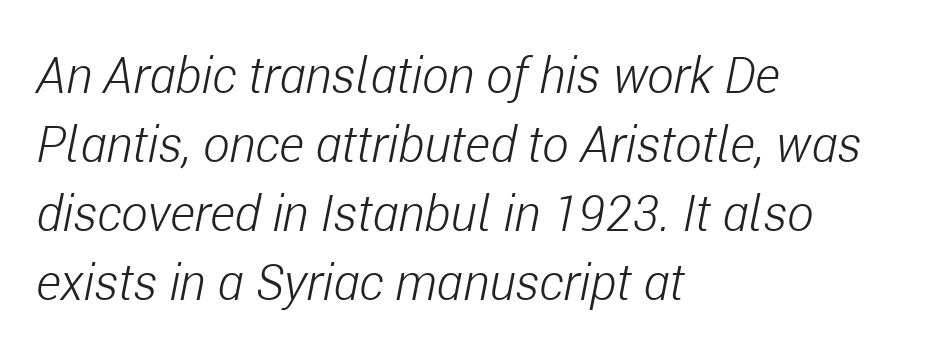
Q: Is the text bold? A: No.
Q: Is the text italic (slanted)? A: Yes, it leans right by about 11 degrees.
Q: Is the text underlined? A: No.
Q: How is the paragraph aligned? A: Left-aligned.
Q: Is the spacing between letters normal or unusually wide? A: Normal.
Q: Is the spacing between lines tight, normal or loose? A: Normal.
Q: Width (condensed, normal, or wide)? A: Condensed.
Q: Stroke contrast? A: Low.
Q: x-height? A: Medium.
Q: Monospaced? A: No.
